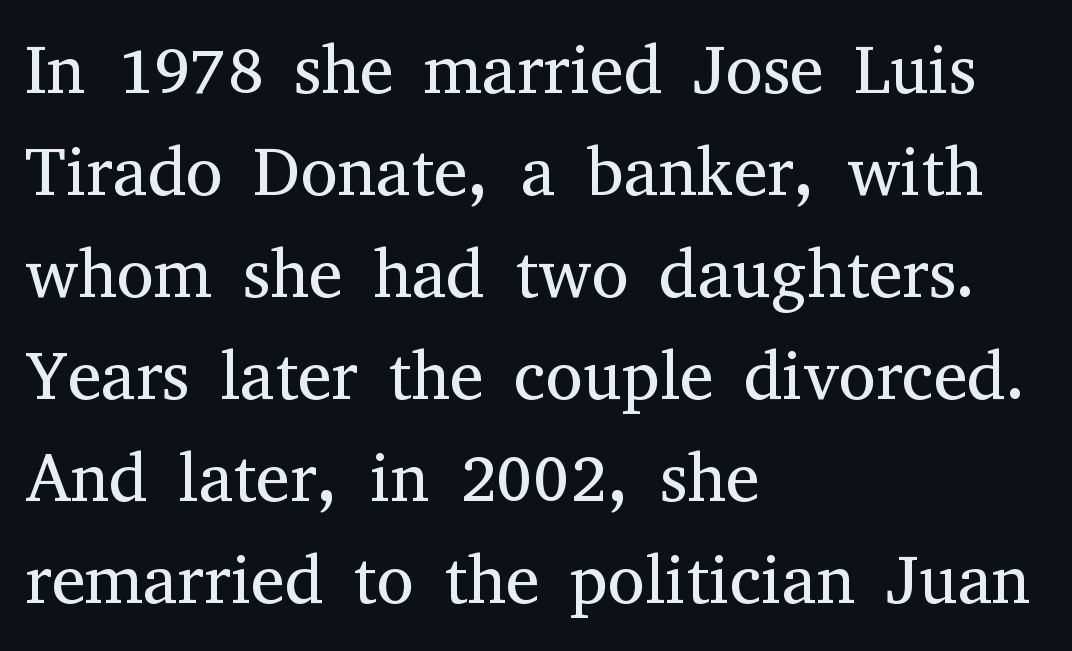
Q: Is the text bold? A: No.
Q: Is the text italic (slanted)? A: No, it is upright.
Q: Is the typeface a serif or a sans-serif typeface? A: Serif.
Q: Is the text underlined? A: No.
Q: How is the paragraph aligned? A: Left-aligned.
Q: Is the spacing between letters normal or unusually wide? A: Normal.
Q: Is the spacing between lines tight, normal or loose? A: Normal.
Q: Width (condensed, normal, or wide)? A: Normal.
Q: Stroke contrast? A: Medium.
Q: x-height? A: Medium.
Q: Monospaced? A: No.
